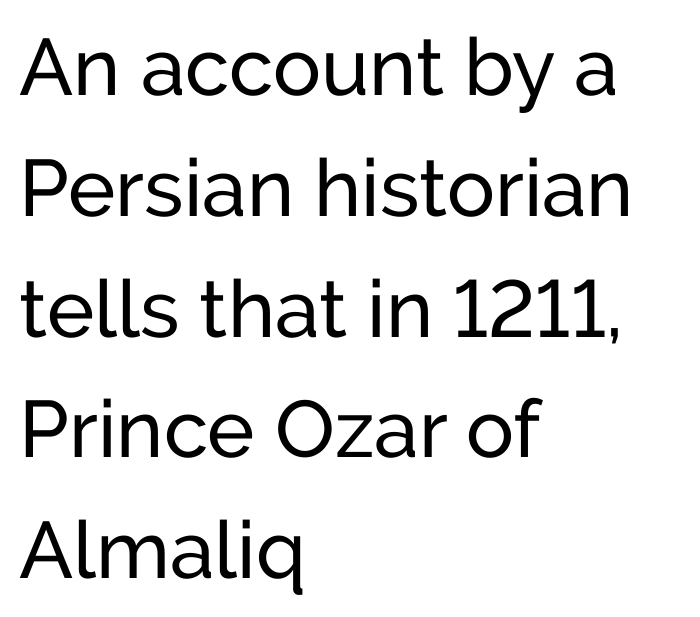
{"serif": "no", "italic": "no", "bold": "no", "weight": "regular", "width": "normal", "stroke_contrast": "low", "x_height": "medium", "monospaced": "no", "underline": "no", "align": "left", "line_spacing": "normal", "line_spacing_ratio": 1.51, "letter_spacing": "normal", "letter_spacing_em": 0.0, "glyph_px": 80}
